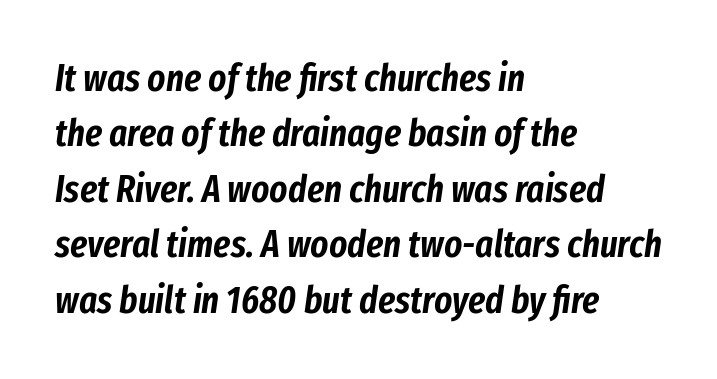
Q: Is the text italic (slanted)? A: Yes, it leans right by about 8 degrees.
Q: Is the text underlined? A: No.
Q: How is the paragraph aligned? A: Left-aligned.
Q: Is the spacing between letters normal or unusually wide? A: Normal.
Q: Is the spacing between lines tight, normal or loose? A: Normal.
Q: Width (condensed, normal, or wide)? A: Condensed.
Q: Stroke contrast? A: Low.
Q: x-height? A: Medium.
Q: Monospaced? A: No.
